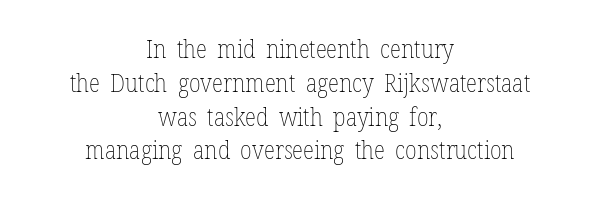
Only glyphs here, with clear space below each row. Here the glyphs are tracked normally, forming tight word shapes. Notice how the passage keeps no hard edge, just a central spine. Notice how the stems are strictly vertical — no italics here. Leading matches the norm, producing a regular column. This reads as an unemphasized weight, regular at the heaviest.
